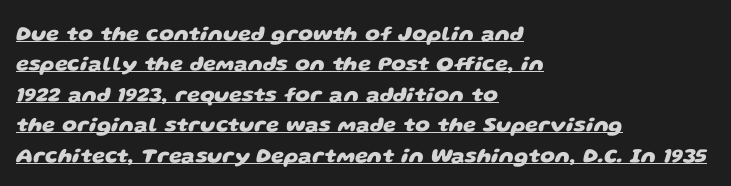
The image shows 21 px bold type; set left-aligned, normal line spacing (1.45x), normal letter spacing, underlined.
